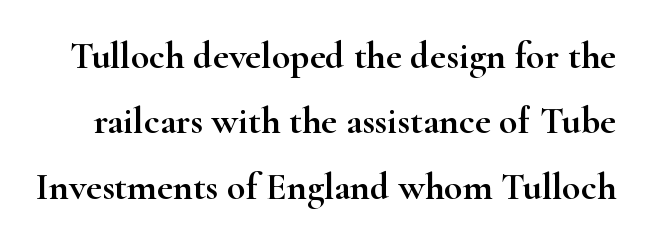
The image shows 38 px wide serif type, upright; set line spacing 1.72x, normal letter spacing, not underlined; high stroke contrast and a small x-height.
